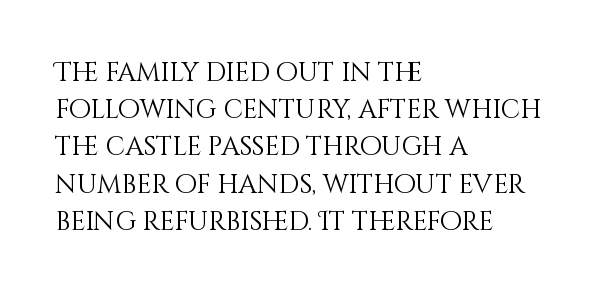
{"italic": "no", "bold": "no", "underline": "no", "align": "left", "line_spacing": "normal", "line_spacing_ratio": 1.43, "letter_spacing": "normal", "letter_spacing_em": 0.0, "glyph_px": 26}
